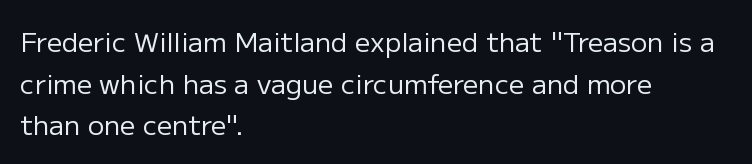
{"italic": "no", "bold": "no", "underline": "no", "align": "left", "line_spacing": "normal", "line_spacing_ratio": 1.54, "letter_spacing": "normal", "letter_spacing_em": 0.0, "glyph_px": 27}
